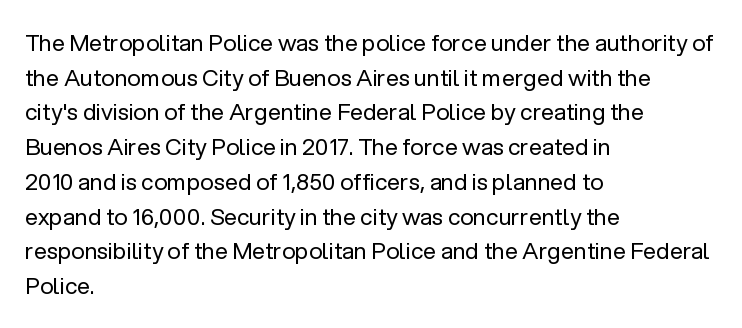
Q: Is the text bold? A: No.
Q: Is the text italic (slanted)? A: No, it is upright.
Q: Is the text underlined? A: No.
Q: How is the paragraph aligned? A: Left-aligned.
Q: Is the spacing between letters normal or unusually wide? A: Normal.
Q: Is the spacing between lines tight, normal or loose? A: Normal.
